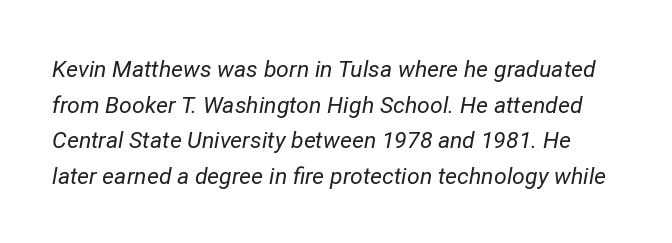
The image shows 23 px text type, italic (leaning right); set normal line spacing (1.55x), normal letter spacing, not underlined.
